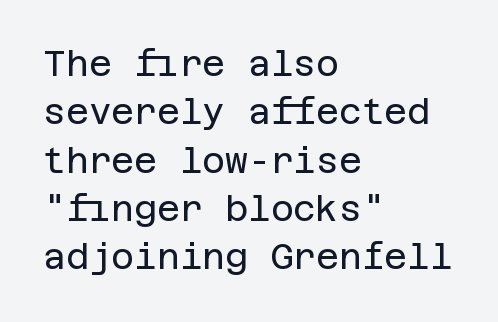
Q: Is the text bold? A: No.
Q: Is the text italic (slanted)? A: No, it is upright.
Q: Is the typeface a serif or a sans-serif typeface? A: Sans-serif.
Q: Is the text underlined? A: No.
Q: How is the paragraph aligned? A: Left-aligned.
Q: Is the spacing between letters normal or unusually wide? A: Normal.
Q: Is the spacing between lines tight, normal or loose? A: Normal.
Q: Width (condensed, normal, or wide)? A: Normal.
Q: Stroke contrast? A: Low.
Q: x-height? A: Large.
